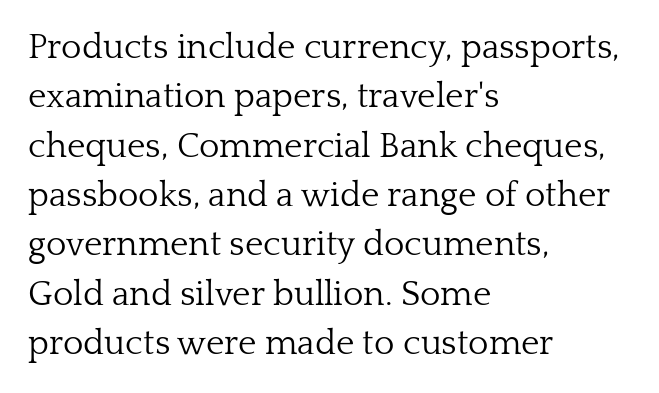
Q: Is the text bold? A: No.
Q: Is the text italic (slanted)? A: No, it is upright.
Q: Is the typeface a serif or a sans-serif typeface? A: Serif.
Q: Is the text underlined? A: No.
Q: How is the paragraph aligned? A: Left-aligned.
Q: Is the spacing between letters normal or unusually wide? A: Normal.
Q: Is the spacing between lines tight, normal or loose? A: Normal.
Q: Width (condensed, normal, or wide)? A: Normal.
Q: Stroke contrast? A: Low.
Q: x-height? A: Medium.
Q: Monospaced? A: No.
